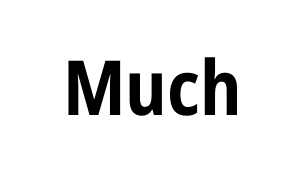
The image shows 76 px bold, condensed sans-serif type, upright; set normal letter spacing, not underlined; low stroke contrast and a medium x-height.
